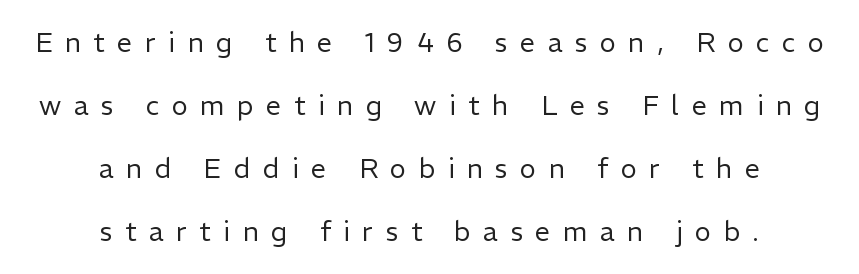
{"italic": "no", "bold": "no", "underline": "no", "align": "center", "line_spacing": "loose", "line_spacing_ratio": 2.33, "letter_spacing": "wide", "letter_spacing_em": 0.47, "glyph_px": 27}
